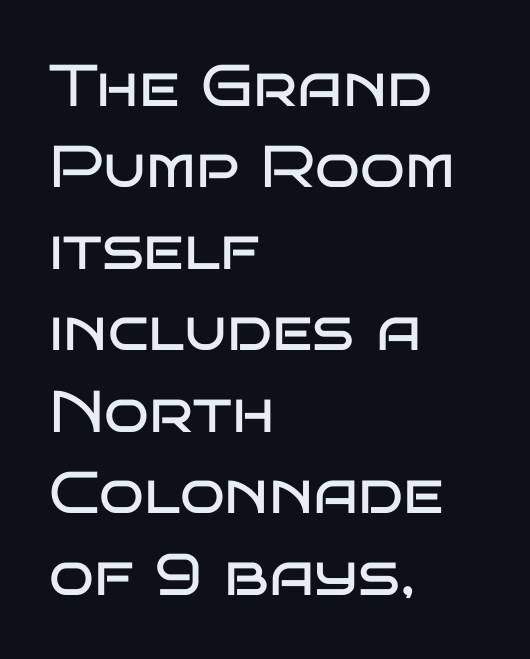
{"serif": "no", "italic": "no", "bold": "no", "weight": "regular", "width": "wide", "stroke_contrast": "low", "x_height": "large", "monospaced": "no", "underline": "no", "align": "left", "line_spacing": "normal", "line_spacing_ratio": 1.38, "letter_spacing": "normal", "letter_spacing_em": 0.0, "glyph_px": 59}
